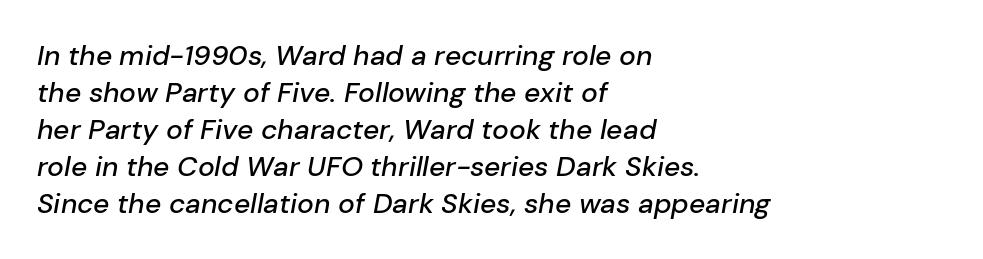
A typesetter would call this zero additional tracking. Quick note: interline space is typical. The rag falls on the right side of this text block. Do the characters align in a grid? No, the font is proportional. The foot of each line stays bare and open.
